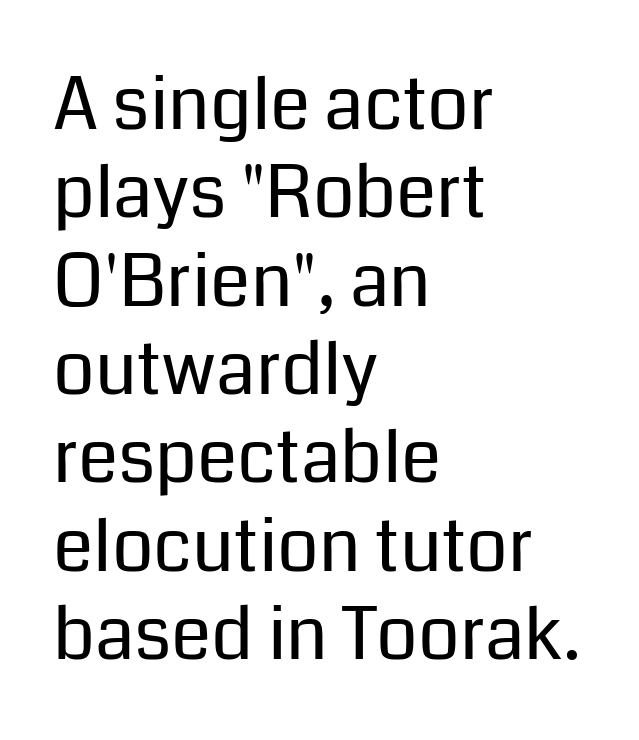
The image shows 73 px regular-weight sans-serif type, upright; set left-aligned, line spacing 1.21x, normal letter spacing, not underlined; low stroke contrast and a medium x-height.
